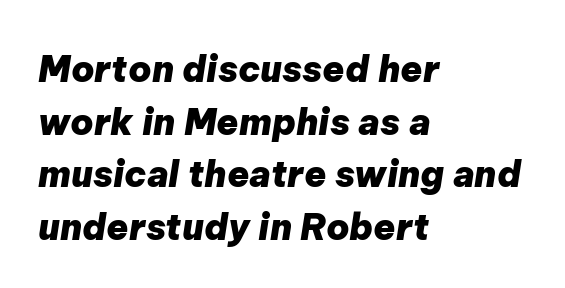
The image shows 36 px heavy type, italic (leaning right); set left-aligned, normal line spacing (1.46x), normal letter spacing, not underlined; low stroke contrast and a medium x-height.
